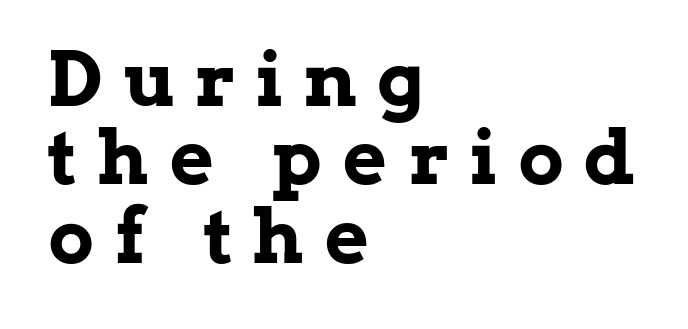
The image shows 76 px bold serif type, upright; set left-aligned, tight line spacing (1.03x), unusually wide letter spacing (+0.28 em), not underlined; low stroke contrast and a medium x-height.
